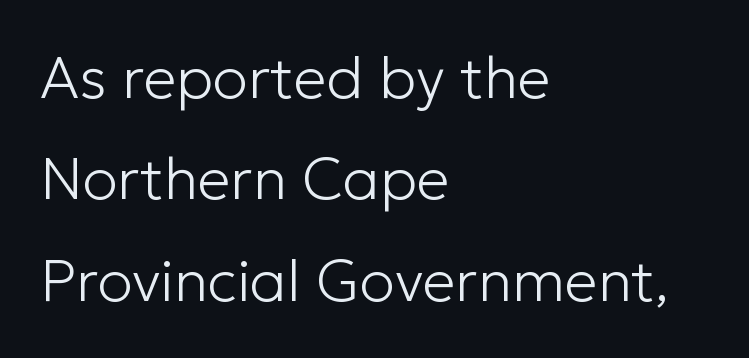
No letter is thick-stroked: the sample isn't bold. The horizontal fit of the characters is conventional and even. Ascenders rise straight up at ninety degrees. Varying glyph widths throughout — classic text-font behaviour. Check the space under the baseline: it is left empty.
